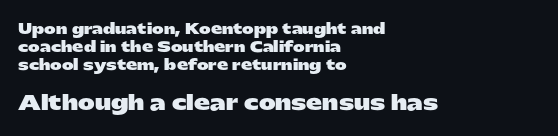
Q: Is the text bold? A: Yes.
Q: Is the text italic (slanted)? A: No, it is upright.
Q: Is the text underlined? A: No.
Q: How is the paragraph aligned? A: Left-aligned.
Q: Is the spacing between letters normal or unusually wide? A: Normal.
Q: Is the spacing between lines tight, normal or loose? A: Normal.
Q: Which block of text is set in a larger size, the first (top) or the second (bottom)? A: The second (bottom) one.
